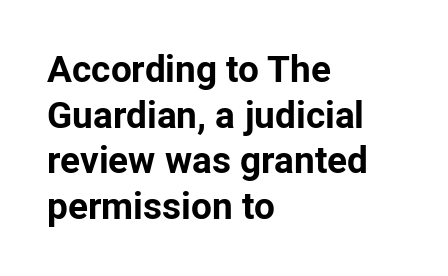
Q: Is the text bold? A: Yes.
Q: Is the text italic (slanted)? A: No, it is upright.
Q: Is the typeface a serif or a sans-serif typeface? A: Sans-serif.
Q: Is the text underlined? A: No.
Q: How is the paragraph aligned? A: Left-aligned.
Q: Is the spacing between letters normal or unusually wide? A: Normal.
Q: Width (condensed, normal, or wide)? A: Normal.
Q: Stroke contrast? A: Low.
Q: x-height? A: Medium.
Q: Monospaced? A: No.
